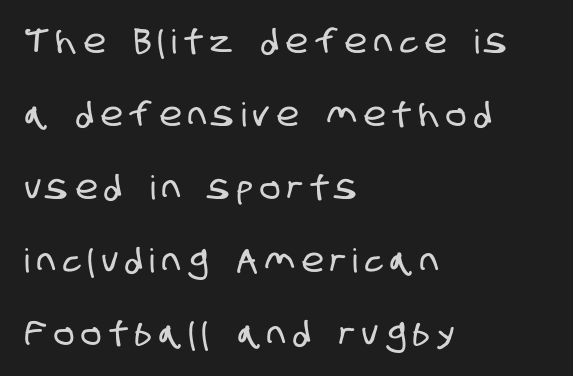
{"serif": "no", "width": "condensed", "stroke_contrast": "low", "x_height": "large", "monospaced": "no", "underline": "no", "align": "left", "line_spacing": "loose", "line_spacing_ratio": 2.21, "letter_spacing": "wide", "letter_spacing_em": 0.23, "glyph_px": 33}
